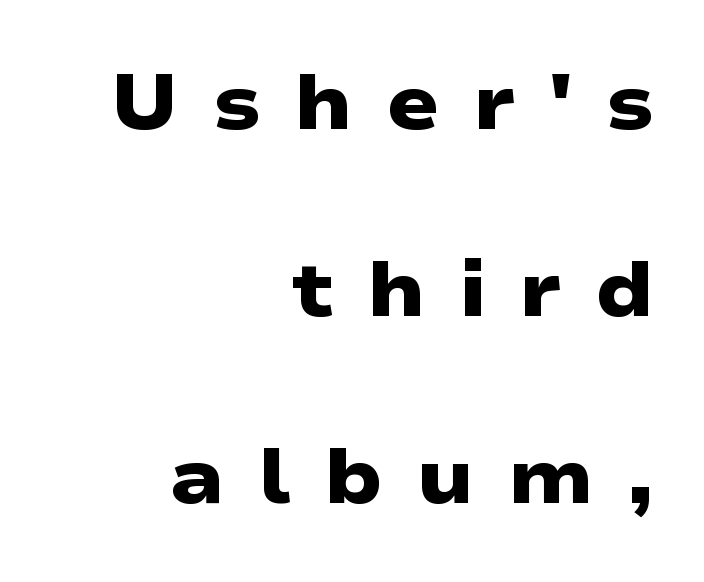
Line endings align vertically; line beginnings do not. Spacing verdict: proportional, widths tailored to each character. The string is rendered with underlining switched off. Quick note: interline space is abundant.
